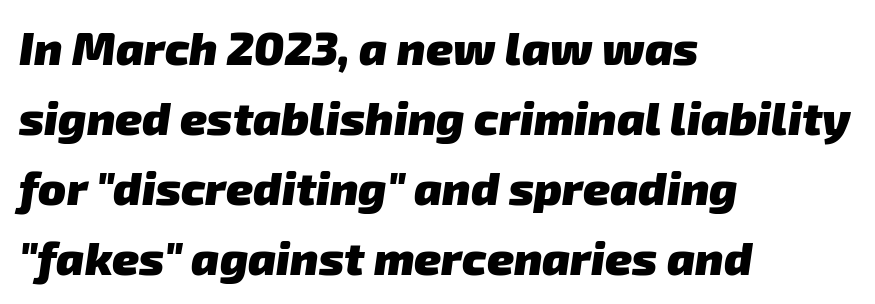
Q: Is the text bold? A: Yes.
Q: Is the typeface a serif or a sans-serif typeface? A: Sans-serif.
Q: Is the text underlined? A: No.
Q: How is the paragraph aligned? A: Left-aligned.
Q: Is the spacing between letters normal or unusually wide? A: Normal.
Q: Is the spacing between lines tight, normal or loose? A: Normal.
Q: Width (condensed, normal, or wide)? A: Normal.
Q: Stroke contrast? A: Low.
Q: x-height? A: Medium.
Q: Monospaced? A: No.
